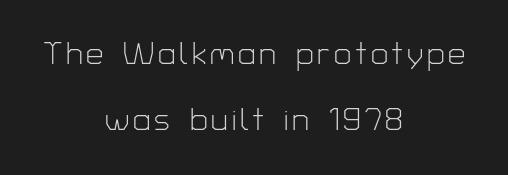
Q: Is the text bold? A: No.
Q: Is the text italic (slanted)? A: No, it is upright.
Q: Is the typeface a serif or a sans-serif typeface? A: Sans-serif.
Q: Is the text underlined? A: No.
Q: How is the paragraph aligned? A: Centered.
Q: Is the spacing between lines tight, normal or loose? A: Loose.
Q: Width (condensed, normal, or wide)? A: Normal.
Q: Stroke contrast? A: Low.
Q: x-height? A: Medium.
Q: Monospaced? A: No.
